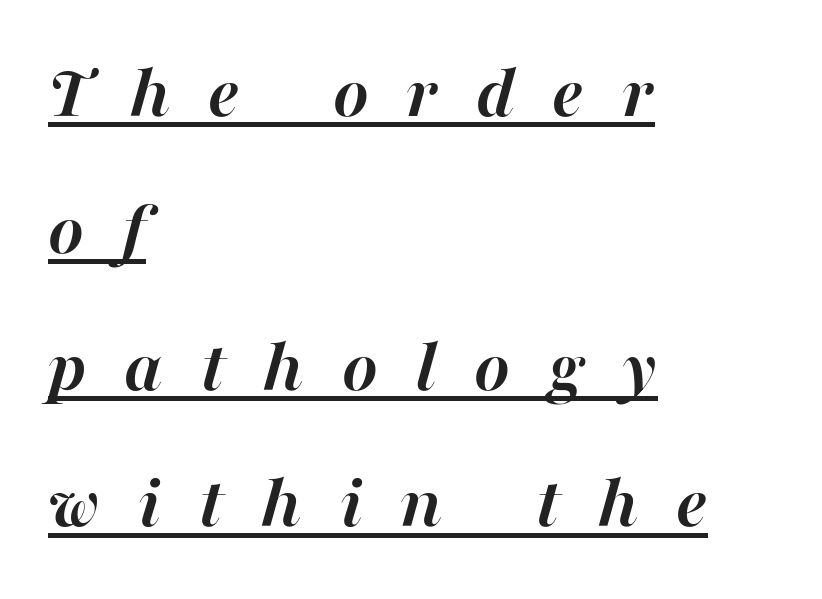
{"italic": "yes", "lean": "right", "slant_degrees": 16, "bold": "yes", "weight": "semibold", "width": "normal", "stroke_contrast": "high", "x_height": "medium", "monospaced": "no", "underline": "yes", "align": "left", "line_spacing_ratio": 1.8, "letter_spacing": "wide", "letter_spacing_em": 0.5, "glyph_px": 76}
